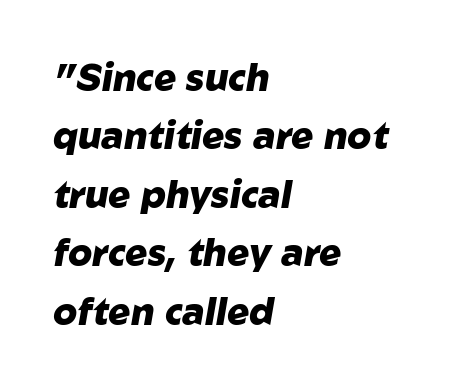
{"italic": "yes", "lean": "right", "slant_degrees": 10, "bold": "yes", "weight": "heavy", "width": "normal", "stroke_contrast": "low", "x_height": "medium", "monospaced": "no", "underline": "no", "align": "left", "line_spacing": "normal", "line_spacing_ratio": 1.58, "letter_spacing": "normal", "letter_spacing_em": 0.0, "glyph_px": 37}
